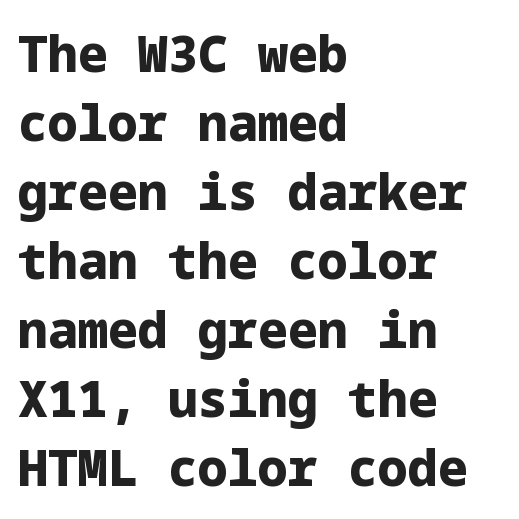
{"serif": "no", "italic": "no", "bold": "yes", "weight": "heavy", "width": "normal", "stroke_contrast": "low", "x_height": "medium", "underline": "no", "align": "left", "line_spacing": "normal", "line_spacing_ratio": 1.38, "letter_spacing": "normal", "letter_spacing_em": 0.0, "glyph_px": 50}
